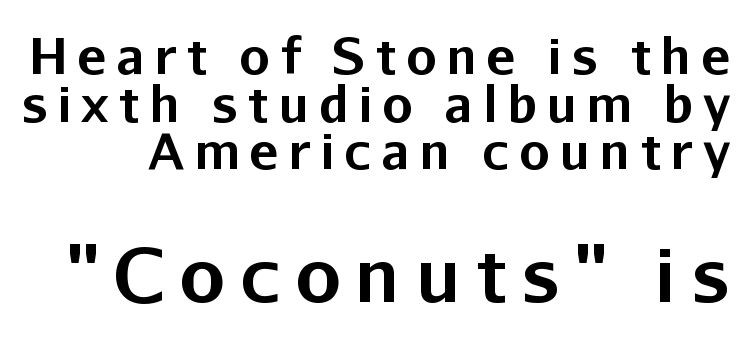
Q: Is the text bold? A: Yes.
Q: Is the text italic (slanted)? A: No, it is upright.
Q: Is the typeface a serif or a sans-serif typeface? A: Sans-serif.
Q: Is the text underlined? A: No.
Q: Is the spacing between letters normal or unusually wide? A: Unusually wide.
Q: Is the spacing between lines tight, normal or loose? A: Tight.
Q: Which block of text is set in a larger size, the first (top) or the second (bottom)? A: The second (bottom) one.
Q: Width (condensed, normal, or wide)? A: Normal.
Q: Stroke contrast? A: Low.
Q: x-height? A: Medium.
Q: Monospaced? A: No.
